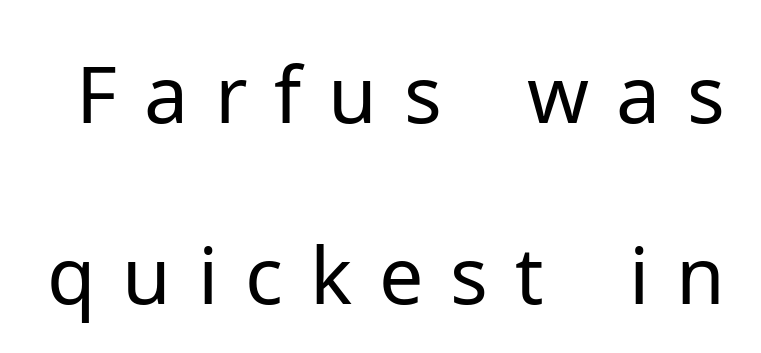
{"serif": "no", "italic": "no", "bold": "no", "weight": "regular", "width": "normal", "stroke_contrast": "low", "x_height": "medium", "monospaced": "no", "underline": "no", "line_spacing": "loose", "line_spacing_ratio": 2.29, "letter_spacing": "wide", "letter_spacing_em": 0.34, "glyph_px": 79}
